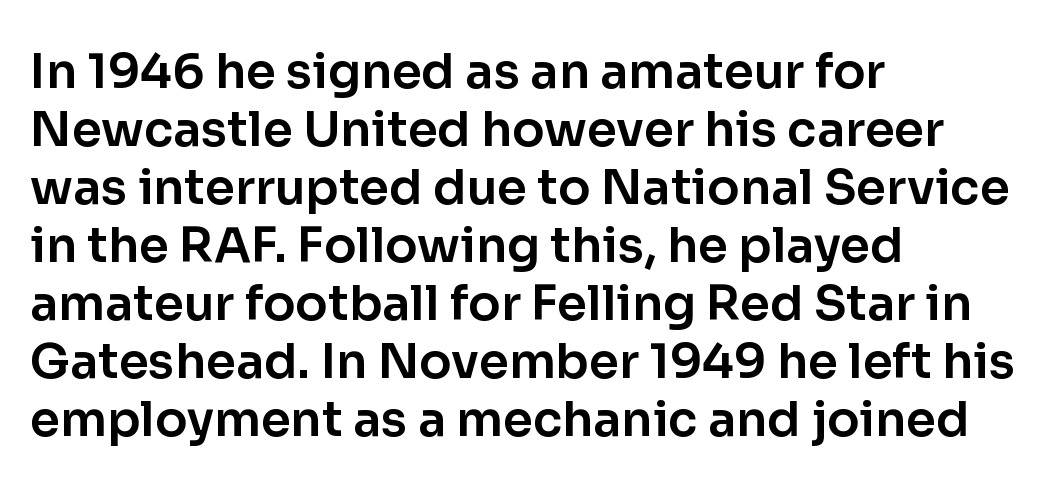
Ordinary non-slanted type is in use. Letterform terminals end flat and unadorned throughout the passage. The passage shown is typed in a proportional face where columns would drift. Here the glyphs are tracked normally, forming tight word shapes. Only glyphs here, with clear space below each row.
